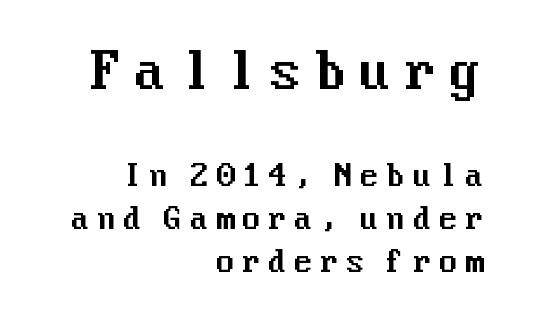
{"serif": "no", "italic": "no", "width": "normal", "stroke_contrast": "medium", "x_height": "medium", "underline": "no", "align": "right", "line_spacing": "normal", "line_spacing_ratio": 1.47, "letter_spacing": "wide", "letter_spacing_em": 0.21, "larger_block": "first", "size_ratio": 1.72, "glyph_px": 50}
